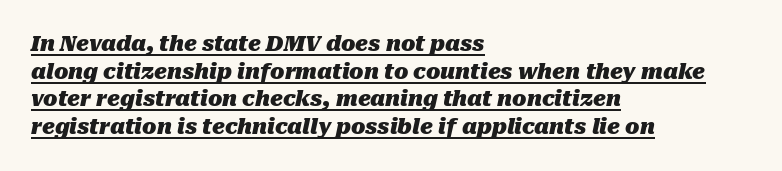
The image shows 21 px bold type, italic (leaning right); set left-aligned, normal line spacing (1.31x), normal letter spacing, underlined.
